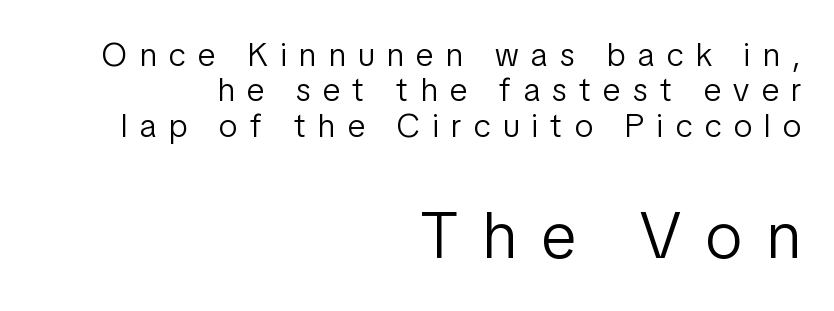
{"serif": "no", "italic": "no", "bold": "no", "weight": "light", "width": "condensed", "stroke_contrast": "low", "x_height": "medium", "monospaced": "no", "underline": "no", "align": "right", "line_spacing": "tight", "line_spacing_ratio": 1.07, "letter_spacing": "wide", "letter_spacing_em": 0.38, "larger_block": "second", "size_ratio": 2.0, "glyph_px": 66}
